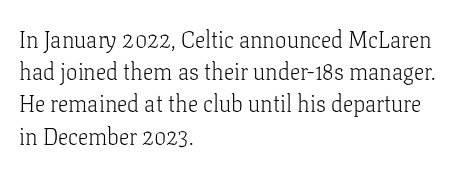
Q: Is the text bold? A: No.
Q: Is the text italic (slanted)? A: No, it is upright.
Q: Is the text underlined? A: No.
Q: How is the paragraph aligned? A: Left-aligned.
Q: Is the spacing between letters normal or unusually wide? A: Normal.
Q: Is the spacing between lines tight, normal or loose? A: Normal.
